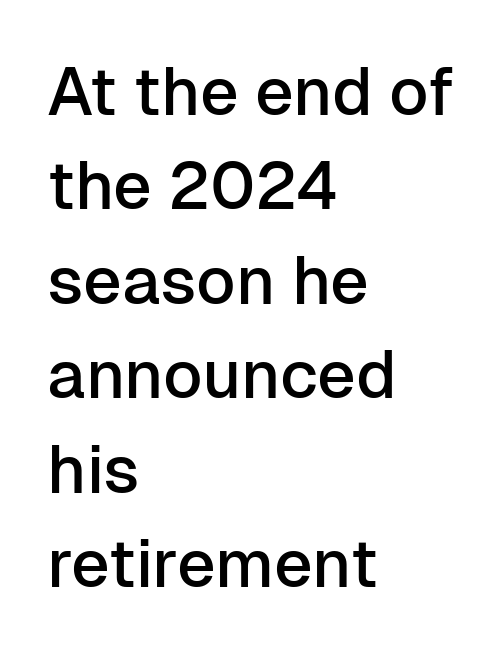
{"serif": "no", "italic": "no", "width": "normal", "stroke_contrast": "low", "x_height": "medium", "monospaced": "no", "underline": "no", "align": "left", "line_spacing": "normal", "line_spacing_ratio": 1.41, "letter_spacing": "normal", "letter_spacing_em": 0.0, "glyph_px": 67}
